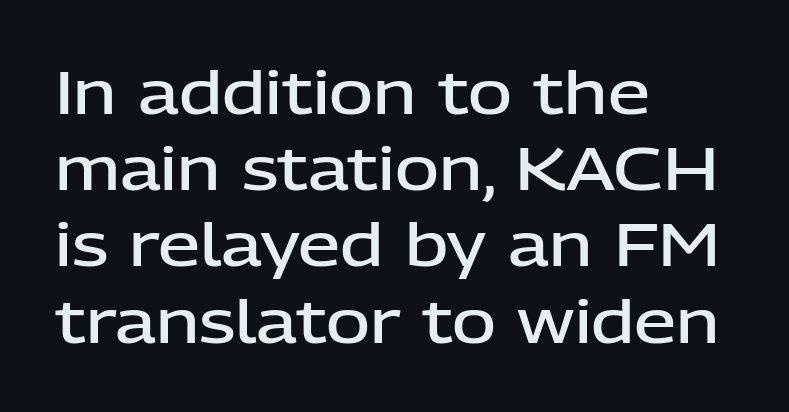
Q: Is the text bold? A: Semi-bold.
Q: Is the text italic (slanted)? A: No, it is upright.
Q: Is the typeface a serif or a sans-serif typeface? A: Sans-serif.
Q: Is the text underlined? A: No.
Q: How is the paragraph aligned? A: Left-aligned.
Q: Is the spacing between letters normal or unusually wide? A: Normal.
Q: Is the spacing between lines tight, normal or loose? A: Normal.
Q: Width (condensed, normal, or wide)? A: Normal.
Q: Stroke contrast? A: Low.
Q: x-height? A: Medium.
Q: Monospaced? A: No.
